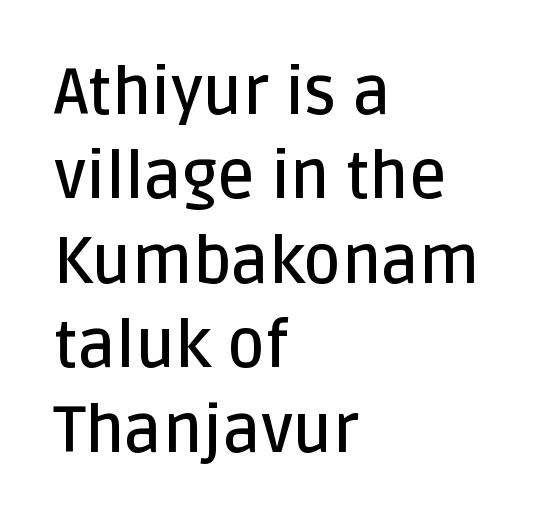
This sample is left-justified, so line endings fall wherever the words run out. In terms of leading, this rendering sits right in the middle. What kind of face is this? One without serifs — a sans. The font's upright variant was chosen for this text. Is this a fixed-width face? No — the glyphs have proportional, varying widths. This is moderately heavy type, rendered in semibold.
